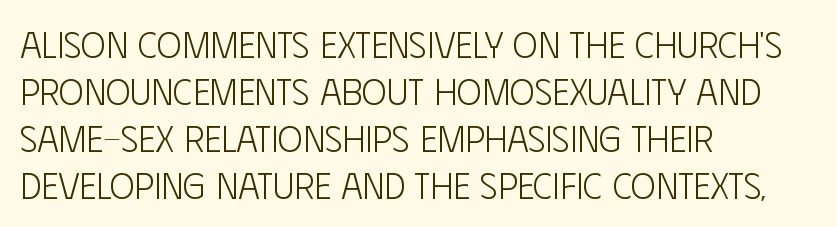
The image shows 37 px light, condensed sans-serif type, upright; set left-aligned, normal line spacing (1.27x), normal letter spacing, not underlined; low stroke contrast and a large x-height.
